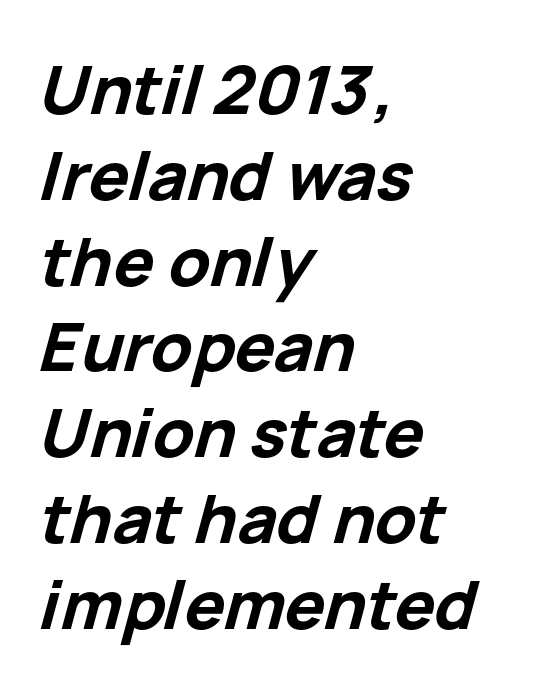
A typesetter would call this zero additional tracking. In terms of weight, the rendering is a true, heavy bold. Notice how the passage keeps a crisp vertical edge on the left only. Tall strokes in this sample are angled rather than plumb.
